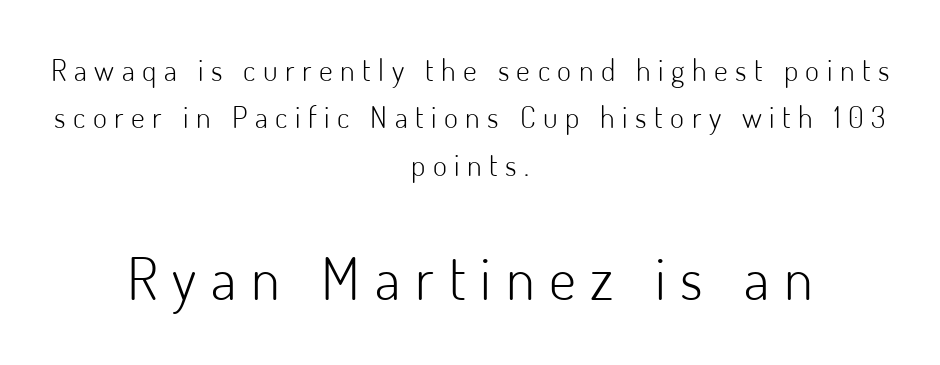
Q: Is the text bold? A: No.
Q: Is the text italic (slanted)? A: No, it is upright.
Q: Is the typeface a serif or a sans-serif typeface? A: Sans-serif.
Q: Is the text underlined? A: No.
Q: How is the paragraph aligned? A: Centered.
Q: Is the spacing between letters normal or unusually wide? A: Unusually wide.
Q: Is the spacing between lines tight, normal or loose? A: Normal.
Q: Which block of text is set in a larger size, the first (top) or the second (bottom)? A: The second (bottom) one.
Q: Width (condensed, normal, or wide)? A: Normal.
Q: Stroke contrast? A: Low.
Q: x-height? A: Small.
Q: Monospaced? A: No.
